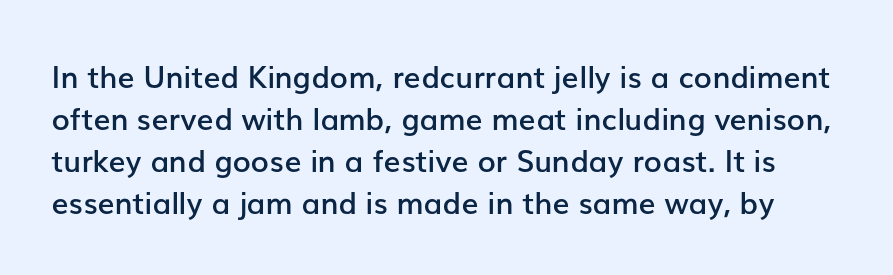
The image shows 30 px semibold sans-serif type, upright; set normal line spacing (1.4x), normal letter spacing, not underlined; low stroke contrast and a medium x-height.
